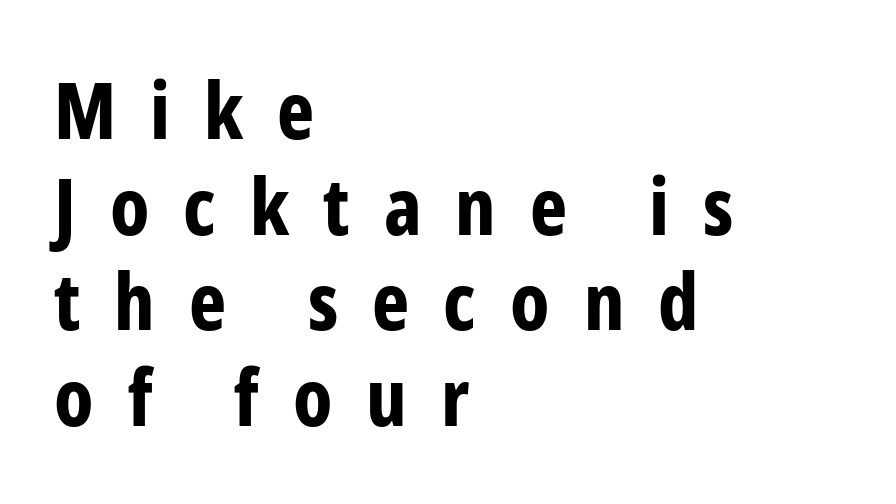
The image shows 79 px bold, condensed sans-serif type, upright; set left-aligned, line spacing 1.21x, unusually wide letter spacing (+0.43 em), not underlined; low stroke contrast and a medium x-height.
